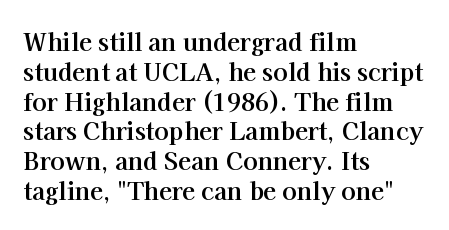
Every character sits straight up, as roman type does. This rendering uses left alignment, leaving the right contour irregular. Letters rest on an invisible, unmarked baseline. The passage shown has conventional tracking throughout. Pretty heavy lettering here — definitely bold.
